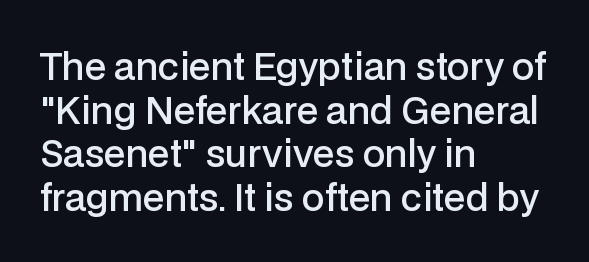
The image shows 36 px semibold sans-serif type, upright; set left-aligned, line spacing 1.21x, normal letter spacing, not underlined; low stroke contrast and a medium x-height.
